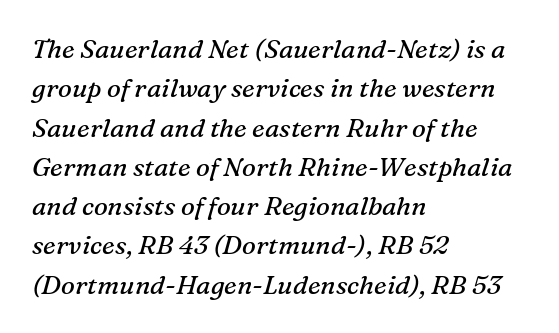
Q: Is the text bold? A: No.
Q: Is the text italic (slanted)? A: Yes, it leans right by about 16 degrees.
Q: Is the text underlined? A: No.
Q: How is the paragraph aligned? A: Left-aligned.
Q: Is the spacing between letters normal or unusually wide? A: Normal.
Q: Is the spacing between lines tight, normal or loose? A: Normal.
